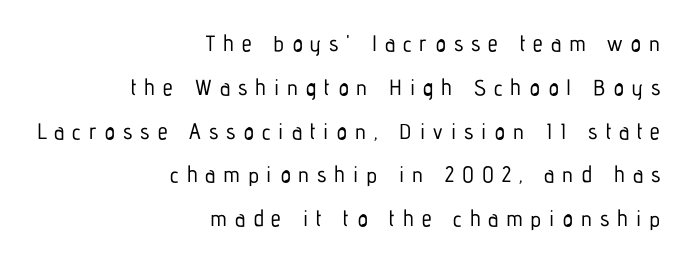
Q: Is the text italic (slanted)? A: No, it is upright.
Q: Is the text underlined? A: No.
Q: How is the paragraph aligned? A: Right-aligned.
Q: Is the spacing between letters normal or unusually wide? A: Unusually wide.
Q: Is the spacing between lines tight, normal or loose? A: Loose.
